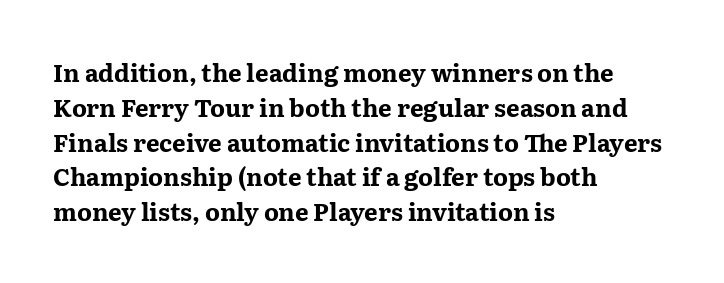
{"italic": "no", "bold": "yes", "underline": "no", "align": "left", "line_spacing": "normal", "line_spacing_ratio": 1.45, "letter_spacing": "normal", "letter_spacing_em": 0.0, "glyph_px": 24}
